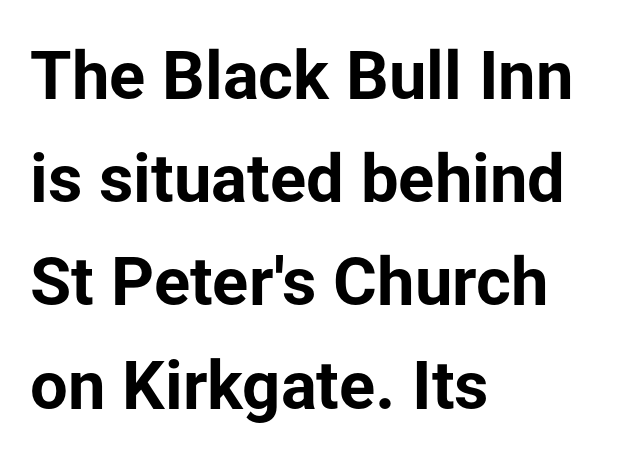
{"serif": "no", "italic": "no", "bold": "yes", "weight": "bold", "width": "normal", "stroke_contrast": "low", "x_height": "medium", "monospaced": "no", "underline": "no", "align": "left", "line_spacing": "normal", "line_spacing_ratio": 1.54, "letter_spacing": "normal", "letter_spacing_em": 0.0, "glyph_px": 67}
